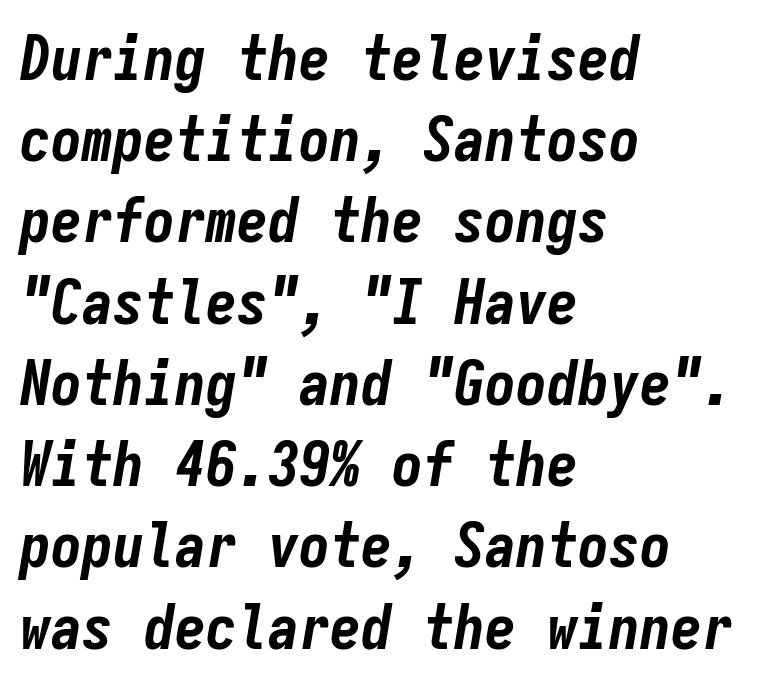
Q: Is the text bold? A: Yes.
Q: Is the text italic (slanted)? A: Yes, it leans right by about 9 degrees.
Q: Is the text underlined? A: No.
Q: How is the paragraph aligned? A: Left-aligned.
Q: Is the spacing between letters normal or unusually wide? A: Normal.
Q: Is the spacing between lines tight, normal or loose? A: Normal.
Q: Width (condensed, normal, or wide)? A: Condensed.
Q: Stroke contrast? A: Low.
Q: x-height? A: Medium.
Q: Monospaced? A: Yes.
